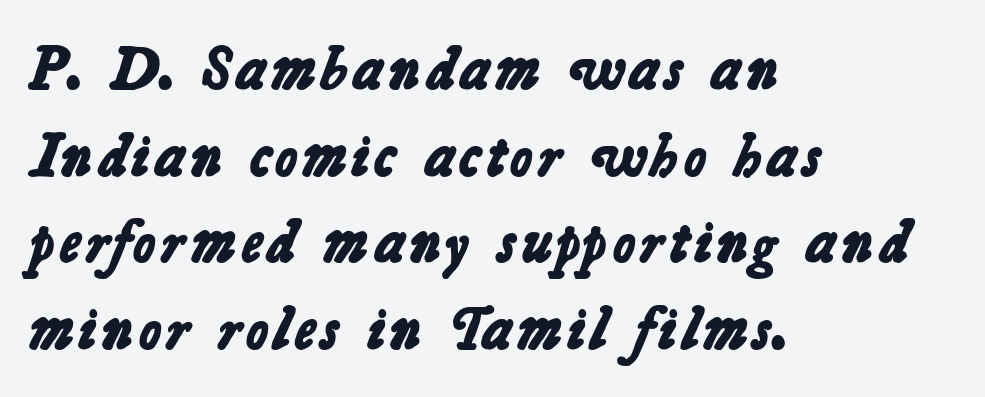
The image shows 61 px bold sans-serif type; set left-aligned, normal line spacing (1.42x), normal letter spacing, not underlined; low stroke contrast and a medium x-height.
